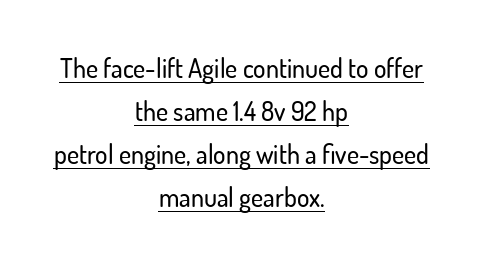
Q: Is the text italic (slanted)? A: No, it is upright.
Q: Is the text underlined? A: Yes.
Q: How is the paragraph aligned? A: Centered.
Q: Is the spacing between letters normal or unusually wide? A: Normal.
Q: Is the spacing between lines tight, normal or loose? A: Normal.
